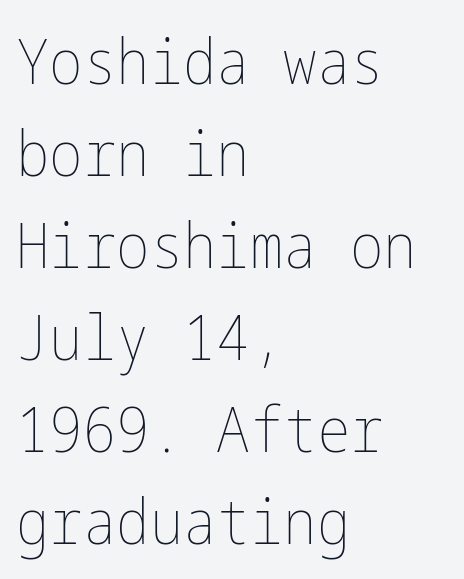
Q: Is the text bold? A: No.
Q: Is the text italic (slanted)? A: No, it is upright.
Q: Is the text underlined? A: No.
Q: How is the paragraph aligned? A: Left-aligned.
Q: Is the spacing between letters normal or unusually wide? A: Normal.
Q: Is the spacing between lines tight, normal or loose? A: Normal.
Q: Width (condensed, normal, or wide)? A: Condensed.
Q: Stroke contrast? A: Low.
Q: x-height? A: Medium.
